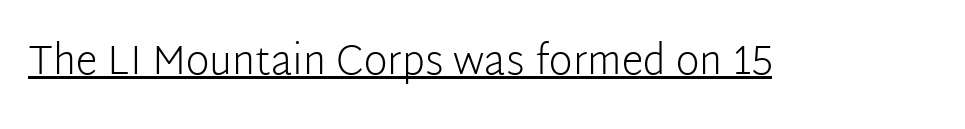
The image shows 40 px light sans-serif type, upright; set normal letter spacing, underlined; low stroke contrast and a medium x-height.
